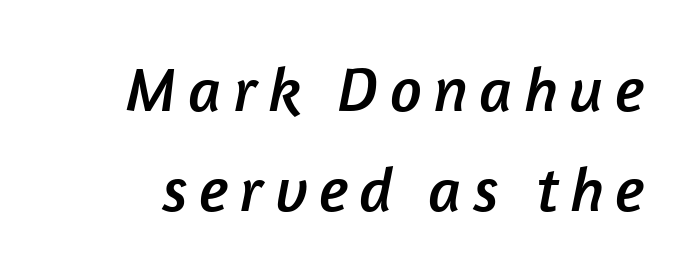
Q: Is the typeface a serif or a sans-serif typeface? A: Sans-serif.
Q: Is the text underlined? A: No.
Q: Is the spacing between lines tight, normal or loose? A: Normal.
Q: Width (condensed, normal, or wide)? A: Normal.
Q: Stroke contrast? A: Low.
Q: x-height? A: Medium.
Q: Monospaced? A: No.
